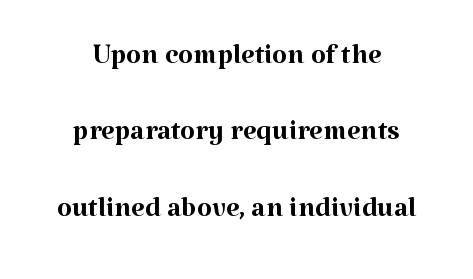
Visually the block forms a symmetrical silhouette, jagged on both flanks. Think of a printed novel: that variable character pitch is what you see here. The text was rendered using a seriffed face with decorative stroke endings. Characters follow at the spacing the type designer built in.
